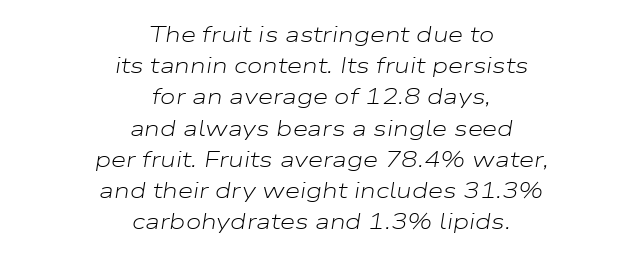
The image shows 22 px text type, italic (leaning right); set centered, normal line spacing (1.42x), normal letter spacing, not underlined.
